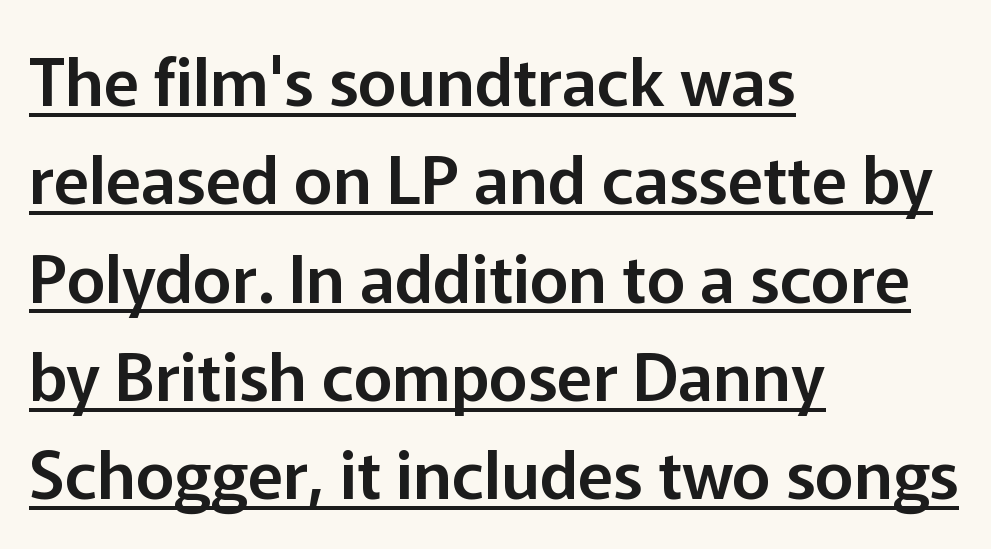
The image shows 66 px sans-serif type, upright; set left-aligned, normal line spacing (1.49x), normal letter spacing, underlined; low stroke contrast and a medium x-height.
